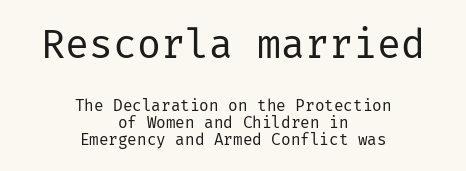
{"serif": "no", "italic": "no", "bold": "no", "weight": "regular", "width": "normal", "stroke_contrast": "low", "x_height": "medium", "underline": "no", "align": "center", "line_spacing": "tight", "line_spacing_ratio": 1.09, "letter_spacing": "normal", "letter_spacing_em": 0.0, "larger_block": "first", "size_ratio": 2.5, "glyph_px": 40}
